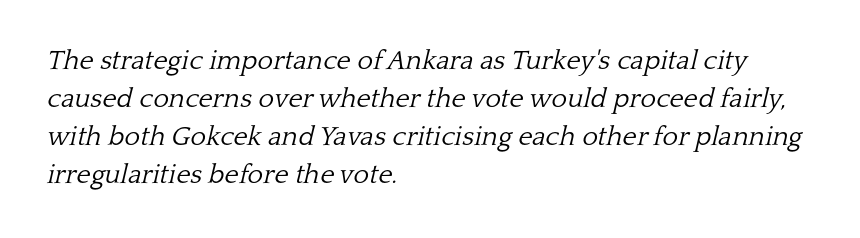
Q: Is the text bold? A: No.
Q: Is the text italic (slanted)? A: Yes, it leans right by about 13 degrees.
Q: Is the text underlined? A: No.
Q: How is the paragraph aligned? A: Left-aligned.
Q: Is the spacing between letters normal or unusually wide? A: Normal.
Q: Is the spacing between lines tight, normal or loose? A: Normal.
